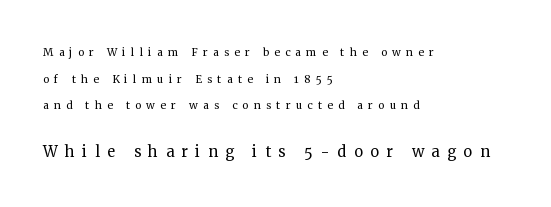
The image shows 20 px text type, upright; set left-aligned, loose line spacing (1.9x), unusually wide letter spacing (+0.37 em), not underlined; the second (bottom) block is 1.43x larger.
